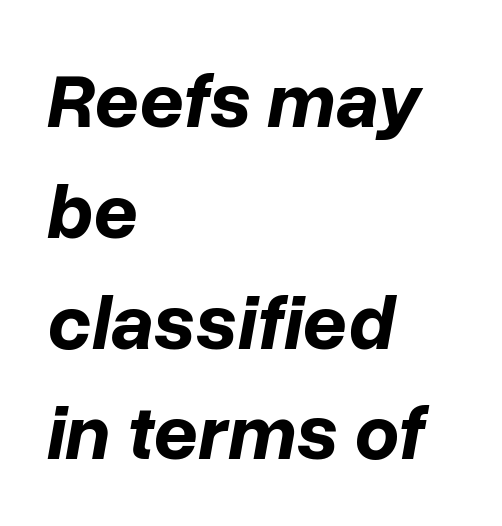
{"italic": "yes", "lean": "right", "slant_degrees": 10, "bold": "yes", "weight": "bold", "width": "normal", "stroke_contrast": "low", "x_height": "medium", "monospaced": "no", "underline": "no", "align": "left", "line_spacing": "normal", "line_spacing_ratio": 1.42, "letter_spacing": "normal", "letter_spacing_em": 0.0, "glyph_px": 78}
